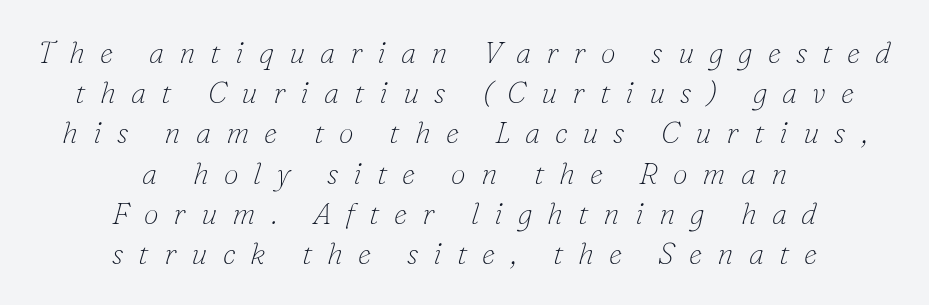
Q: Is the text bold? A: No.
Q: Is the text italic (slanted)? A: Yes, it leans right by about 16 degrees.
Q: Is the typeface a serif or a sans-serif typeface? A: Serif.
Q: Is the text underlined? A: No.
Q: How is the paragraph aligned? A: Centered.
Q: Is the spacing between letters normal or unusually wide? A: Unusually wide.
Q: Is the spacing between lines tight, normal or loose? A: Normal.
Q: Width (condensed, normal, or wide)? A: Normal.
Q: Stroke contrast? A: Low.
Q: x-height? A: Small.
Q: Monospaced? A: No.
